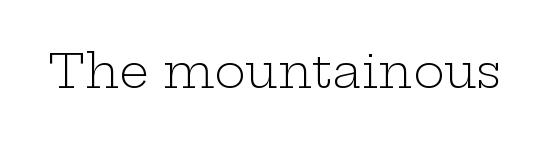
The image shows 47 px light, wide serif type, upright; set normal letter spacing, not underlined; low stroke contrast and a medium x-height.
